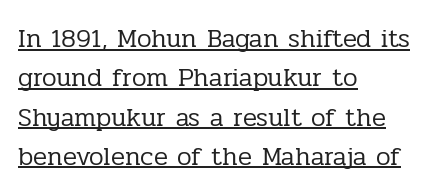
Layout note: lines flush left. The block of text has a typical density, with ordinary space between rows. In terms of letterspacing, this is plain default setting. The cut favours lightness, reaching ordinary text weight at its darkest.
